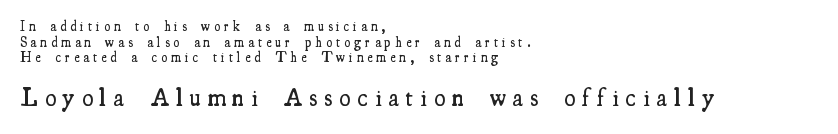
Q: Is the text bold? A: Semi-bold.
Q: Is the text italic (slanted)? A: No, it is upright.
Q: Is the text underlined? A: No.
Q: How is the paragraph aligned? A: Left-aligned.
Q: Is the spacing between letters normal or unusually wide? A: Unusually wide.
Q: Is the spacing between lines tight, normal or loose? A: Tight.
Q: Which block of text is set in a larger size, the first (top) or the second (bottom)? A: The second (bottom) one.
